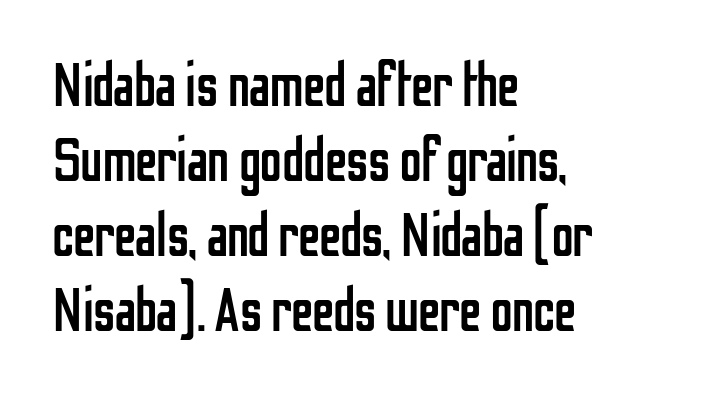
The image shows 62 px regular-weight, condensed sans-serif type, upright; set left-aligned, line spacing 1.21x, normal letter spacing, not underlined; low stroke contrast and a medium x-height.
